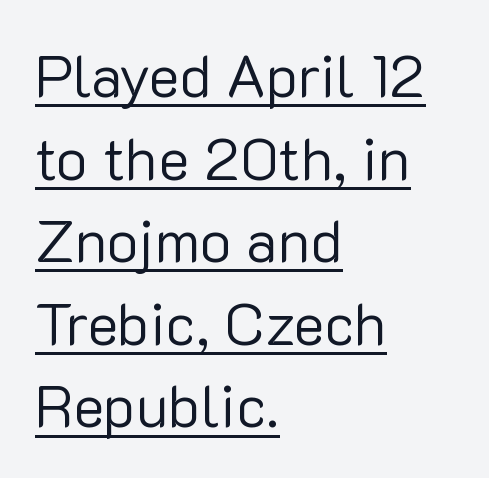
Q: Is the text bold? A: No.
Q: Is the text italic (slanted)? A: No, it is upright.
Q: Is the typeface a serif or a sans-serif typeface? A: Sans-serif.
Q: Is the text underlined? A: Yes.
Q: How is the paragraph aligned? A: Left-aligned.
Q: Is the spacing between letters normal or unusually wide? A: Normal.
Q: Is the spacing between lines tight, normal or loose? A: Normal.
Q: Width (condensed, normal, or wide)? A: Normal.
Q: Stroke contrast? A: Low.
Q: x-height? A: Medium.
Q: Monospaced? A: No.
